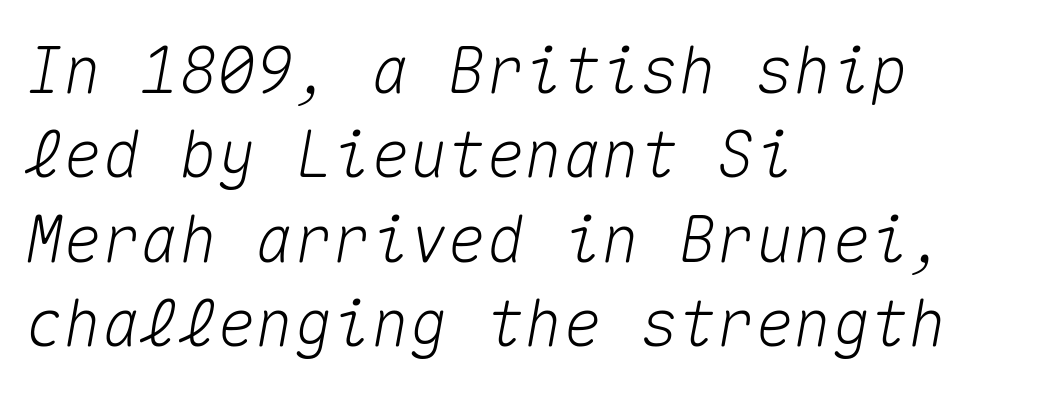
Q: Is the text italic (slanted)? A: Yes, it leans right by about 10 degrees.
Q: Is the text underlined? A: No.
Q: How is the paragraph aligned? A: Left-aligned.
Q: Is the spacing between letters normal or unusually wide? A: Normal.
Q: Is the spacing between lines tight, normal or loose? A: Normal.
Q: Width (condensed, normal, or wide)? A: Normal.
Q: Stroke contrast? A: Medium.
Q: x-height? A: Medium.
Q: Monospaced? A: Yes.
